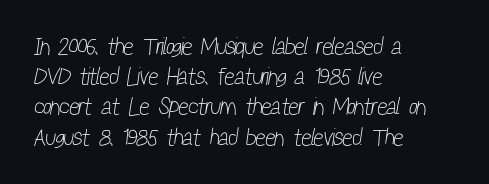
The space beneath each line is pristine and unruled. Leftover space on each line is placed entirely after the last word. The letters sit at their default tracking, neither squeezed nor spread. What's the leading like? Ordinary, nothing unusual.
